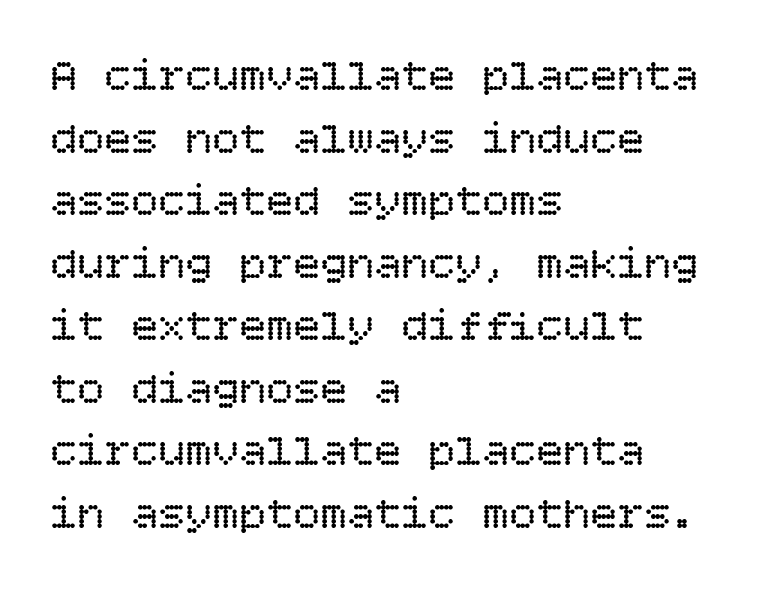
The image shows 45 px regular-weight type, upright; set left-aligned, normal line spacing (1.39x), normal letter spacing, not underlined; low stroke contrast and a large x-height.
